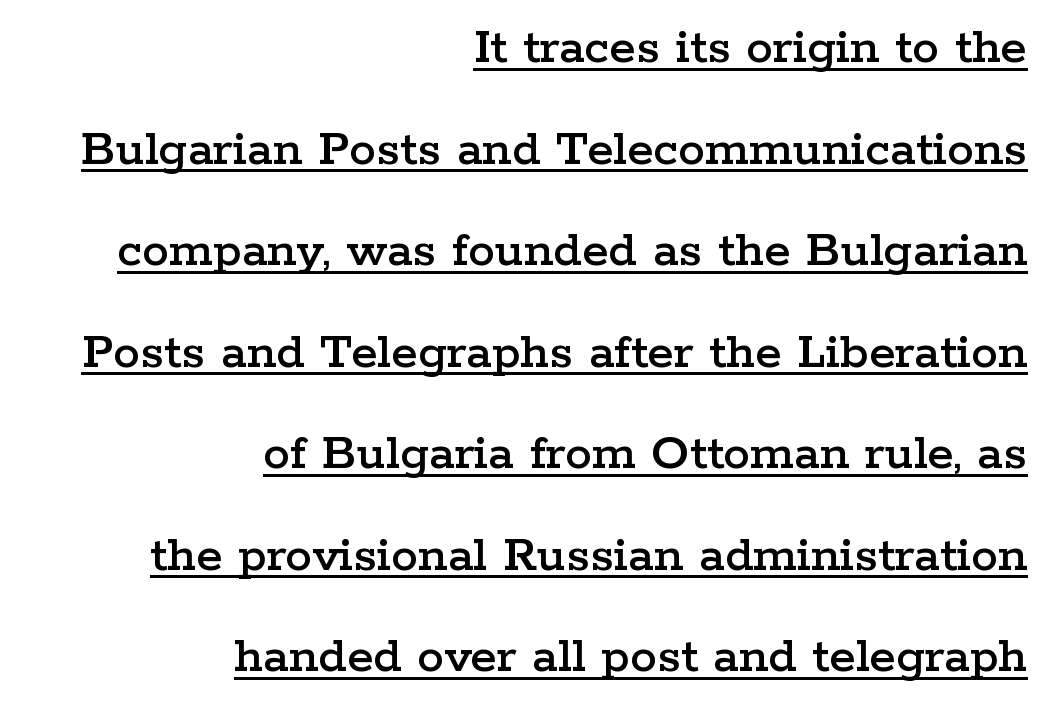
Looks like regular typesetting: each glyph gets only the width it needs. Short note: letters normally spaced. The specimen includes a rule beneath the text block's lines. Small tapered or slab feet sit at the stroke ends, so this counts as serif. A typesetter would mark this as roman, not italic. The ragged edge is on the left, which tells us the setting is flush right.
